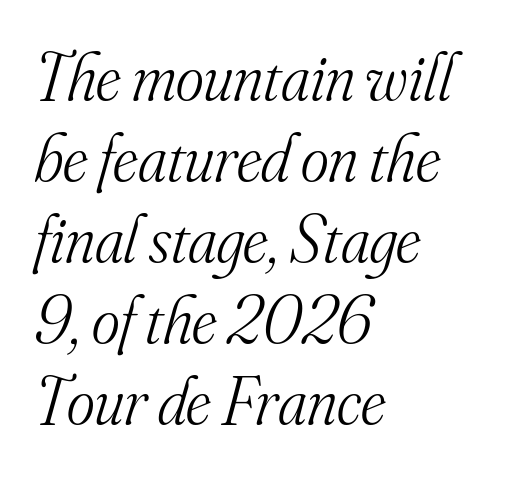
{"serif": "yes", "italic": "yes", "lean": "right", "slant_degrees": 16, "bold": "no", "weight": "light", "width": "normal", "stroke_contrast": "medium", "x_height": "small", "monospaced": "no", "underline": "no", "align": "left", "line_spacing_ratio": 1.21, "letter_spacing": "normal", "letter_spacing_em": 0.0, "glyph_px": 67}
